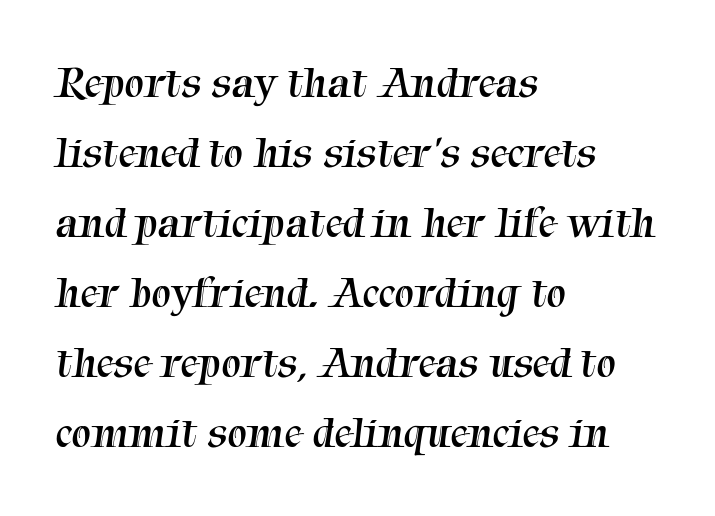
A typesetter would call this proportional, since set widths differ per character. In CSS terms this would be text-align: left. Rows of type keep a routine distance in the vertical direction. Unmarked baselines from the first word to the last. These lines are composed in type with serifs.
